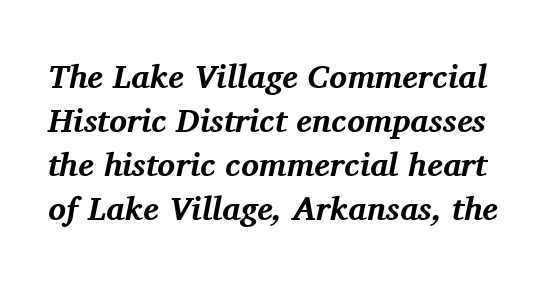
It's the slanting kind of type. This rendering leaves character spacing at its baseline value. The vertical gap from one line to the next is medium. What kind of face is this? One with serifs. Clear beneath every line of the passage.
